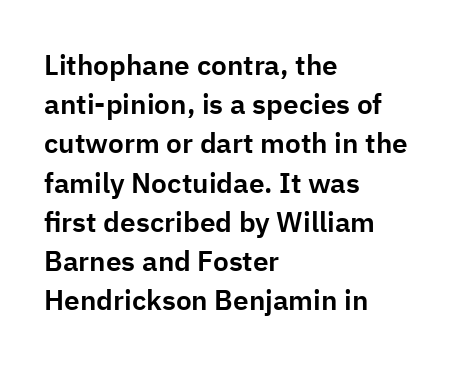
The image shows 28 px sans-serif type, upright; set left-aligned, normal line spacing (1.4x), normal letter spacing, not underlined; low stroke contrast and a medium x-height.
